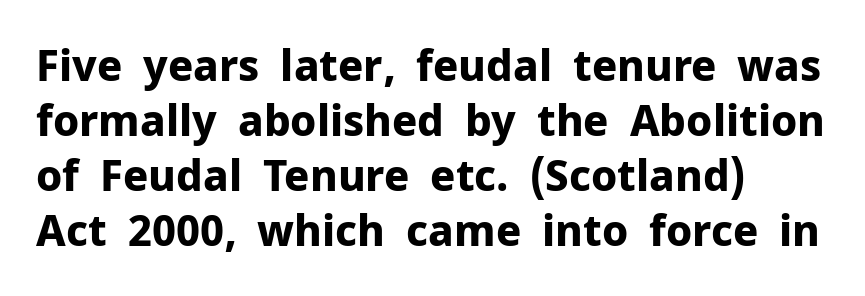
The image shows 42 px bold sans-serif type, upright; set left-aligned, normal line spacing (1.31x), normal letter spacing, not underlined; low stroke contrast and a medium x-height.
